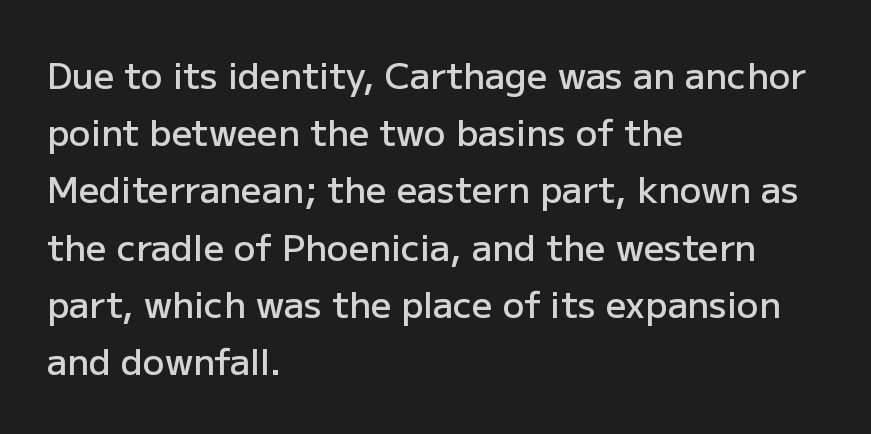
The image shows 36 px semibold sans-serif type, upright; set left-aligned, normal line spacing (1.59x), normal letter spacing, not underlined; low stroke contrast and a medium x-height.
